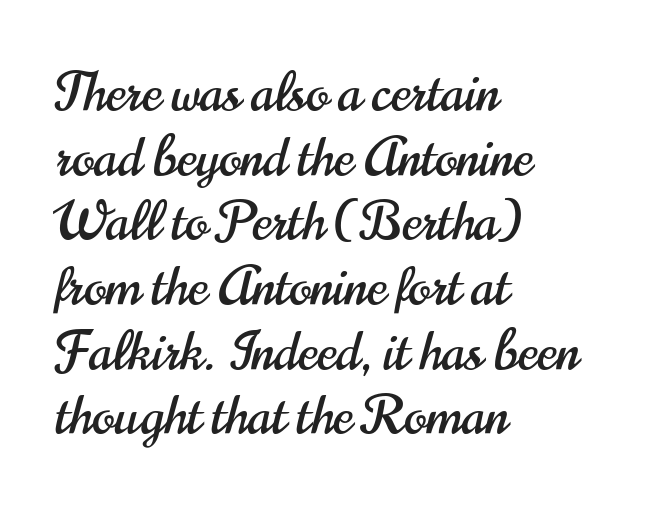
The typesetter chose a ragged-right arrangement here. A typesetter would label this face a sans. The face used here is proportionally spaced, like ordinary book or web type. Does extra space separate the letters? No, they use regular spacing.
